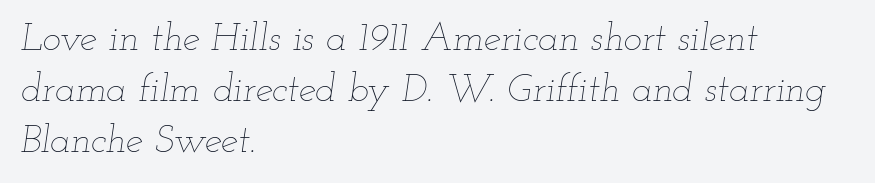
Nobody drew a line under any word here. The rows are spaced the way most documents space them. Note the varied advance widths — an 'i' is clearly narrower than an 'm'. Nothing heavy about these letters — not bold at all.
